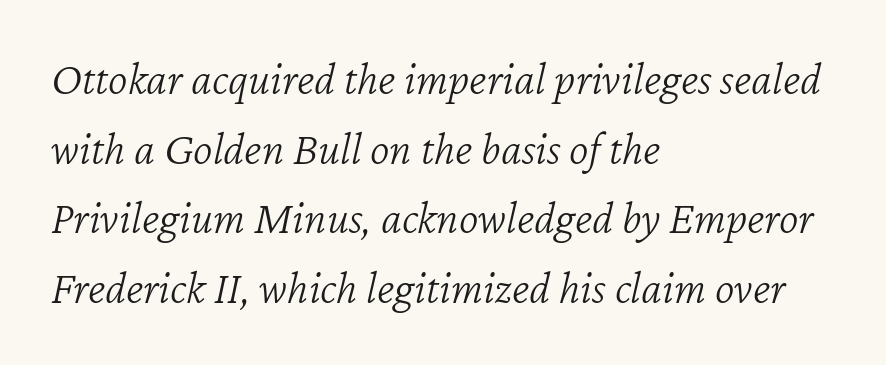
The image shows 47 px light type, italic (leaning right); set left-aligned, normal line spacing (1.48x), normal letter spacing, not underlined; low stroke contrast and a medium x-height.
